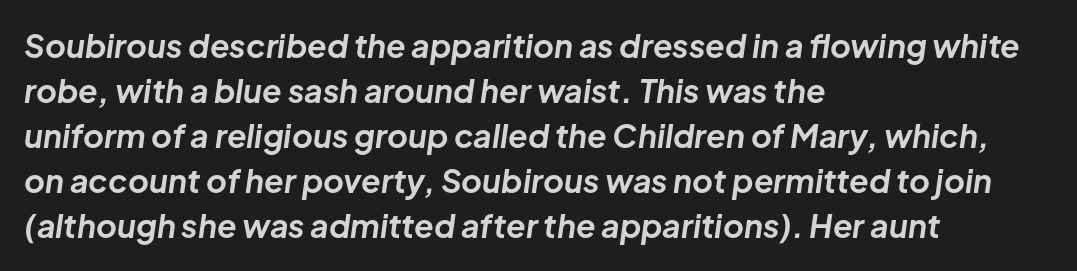
The image shows 32 px bold type, italic (leaning right); set left-aligned, normal line spacing (1.41x), normal letter spacing, not underlined; low stroke contrast and a medium x-height.
